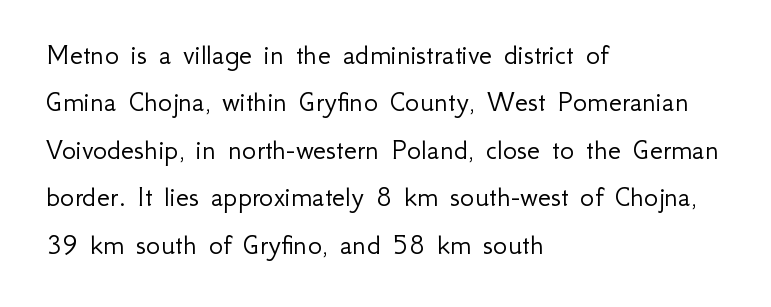
The image shows 30 px light sans-serif type, upright; set left-aligned, normal line spacing (1.58x), normal letter spacing, not underlined; low stroke contrast and a small x-height.
